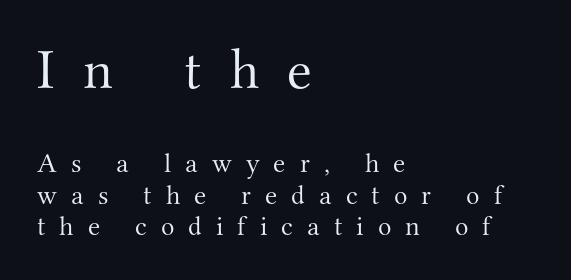
Note the varied advance widths — an 'i' is clearly narrower than an 'm'. Lines of text with bare space underneath. Two sizes are in play, and the larger belongs to the first block. Examine the stroke ends and you'll spot serifs. Italic? Not at all — the glyphs are vertical. Rows of type sit shoulder to shoulder in the vertical direction.
